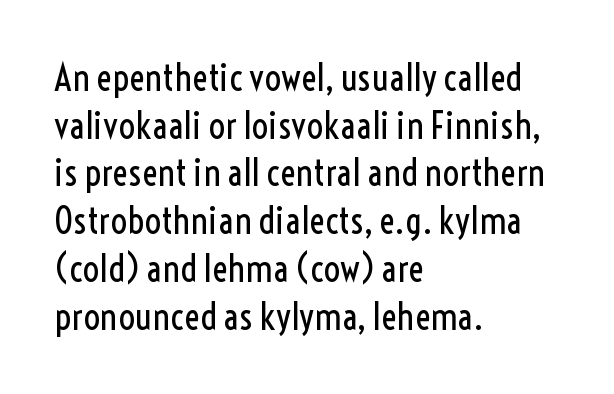
Q: Is the text bold? A: No.
Q: Is the text italic (slanted)? A: No, it is upright.
Q: Is the typeface a serif or a sans-serif typeface? A: Sans-serif.
Q: Is the text underlined? A: No.
Q: How is the paragraph aligned? A: Left-aligned.
Q: Is the spacing between letters normal or unusually wide? A: Normal.
Q: Is the spacing between lines tight, normal or loose? A: Normal.
Q: Width (condensed, normal, or wide)? A: Condensed.
Q: x-height? A: Medium.
Q: Monospaced? A: No.
